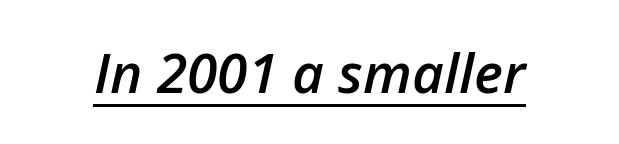
{"italic": "yes", "lean": "right", "slant_degrees": 12, "bold": "semi", "weight": "semibold", "width": "normal", "stroke_contrast": "low", "x_height": "medium", "monospaced": "no", "underline": "yes", "letter_spacing": "normal", "letter_spacing_em": 0.0, "glyph_px": 55}
